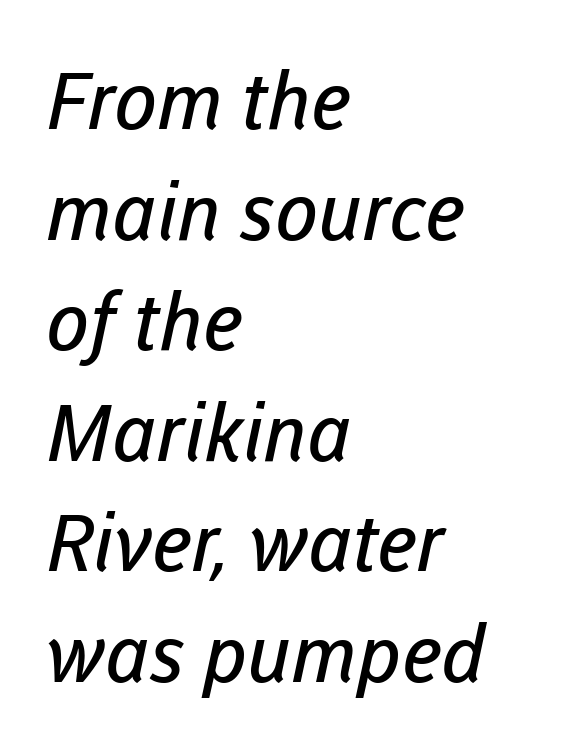
The image shows 79 px regular-weight sans-serif type; set left-aligned, normal line spacing (1.4x), normal letter spacing, not underlined; low stroke contrast and a medium x-height.
